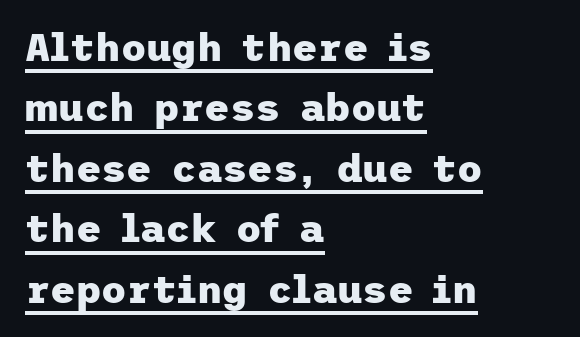
{"serif": "no", "italic": "no", "bold": "yes", "weight": "heavy", "width": "normal", "stroke_contrast": "low", "x_height": "medium", "underline": "yes", "align": "left", "line_spacing": "normal", "line_spacing_ratio": 1.55, "letter_spacing": "normal", "letter_spacing_em": 0.0, "glyph_px": 39}
